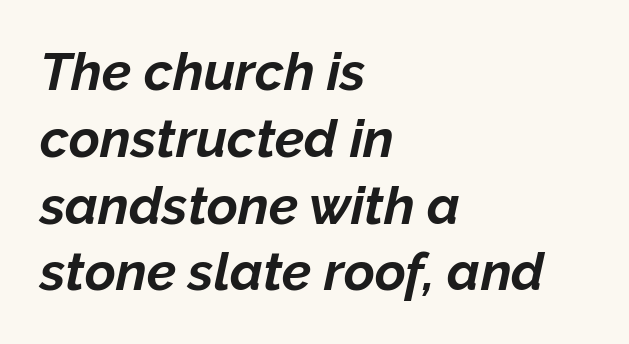
Any mark beneath the type? The region is blank. A classic flush-left, rag-right setting is used for this passage. The rendering uses natural spacing where letterforms have individual widths. A typesetter would call this zero additional tracking.
